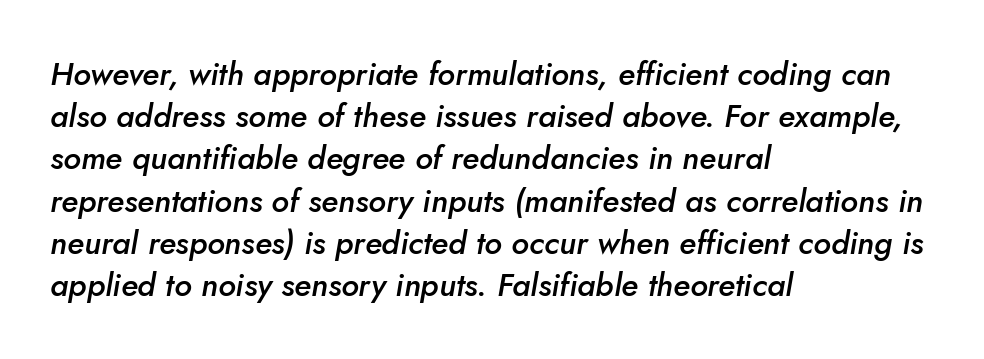
Q: Is the text bold? A: Semi-bold.
Q: Is the text italic (slanted)? A: Yes, it leans right by about 5 degrees.
Q: Is the text underlined? A: No.
Q: How is the paragraph aligned? A: Left-aligned.
Q: Is the spacing between letters normal or unusually wide? A: Normal.
Q: Is the spacing between lines tight, normal or loose? A: Normal.
Q: Width (condensed, normal, or wide)? A: Normal.
Q: Stroke contrast? A: Low.
Q: x-height? A: Small.
Q: Monospaced? A: No.
